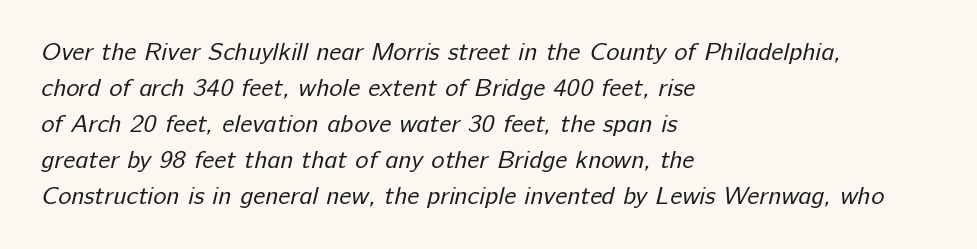
{"bold": "no", "underline": "no", "align": "left", "line_spacing": "normal", "line_spacing_ratio": 1.44, "letter_spacing": "normal", "letter_spacing_em": 0.0, "glyph_px": 25}
